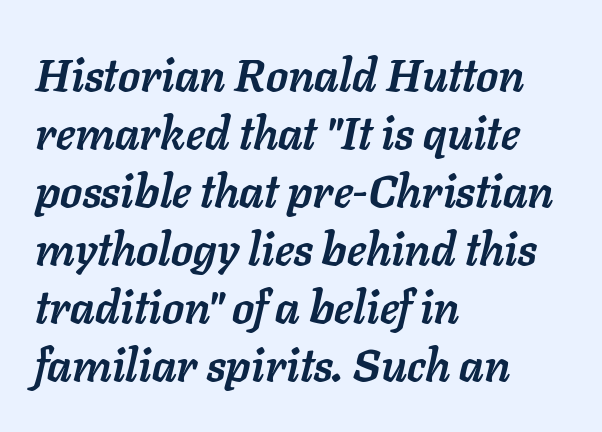
In terms of leading, this rendering sits right in the middle. A dark, heavy texture on the line: the type is bold. Unmarked baselines from the first word to the last. The font's italic variant was chosen for this text.
